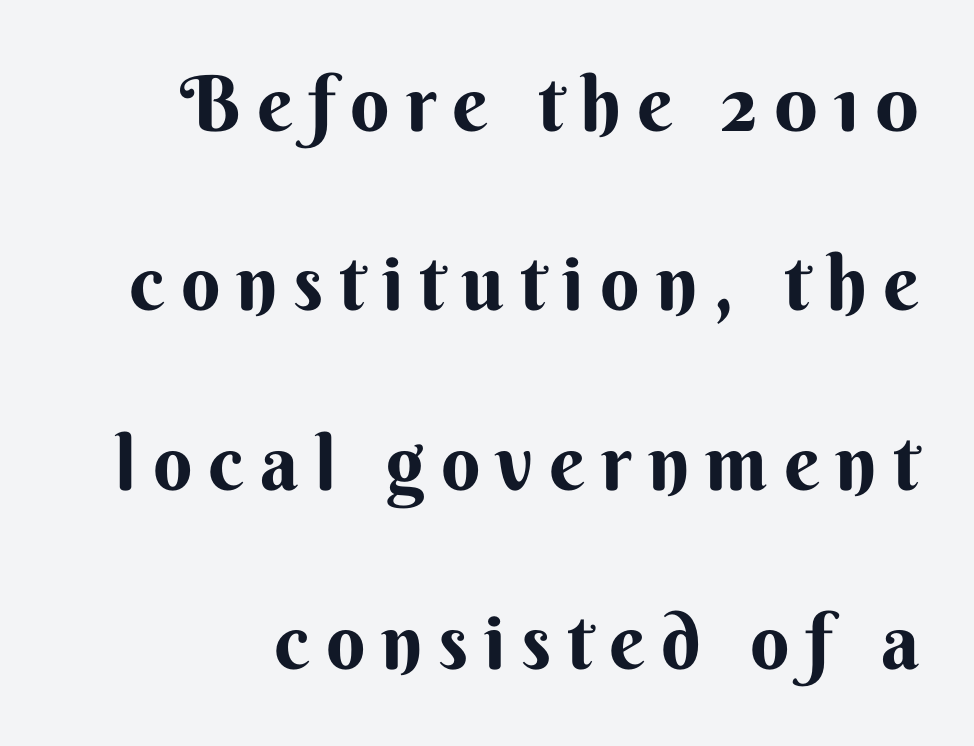
The image shows 77 px bold sans-serif type, upright; set loose line spacing (2.33x), unusually wide letter spacing (+0.21 em), not underlined; medium stroke contrast and a small x-height.
